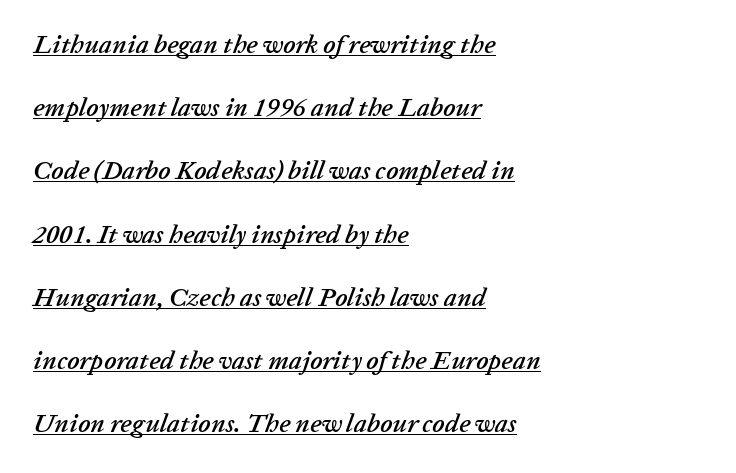
The leading is generous, giving the passage an open texture. The specimen reads as italic at a glance. Caption: multi-line text, flush left, ragged right. In designer terms, the underline attribute is active on this setting.
